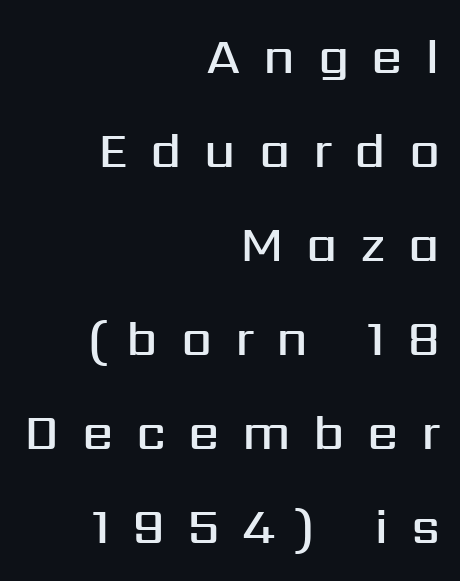
Q: Is the text bold? A: Semi-bold.
Q: Is the text italic (slanted)? A: No, it is upright.
Q: Is the typeface a serif or a sans-serif typeface? A: Sans-serif.
Q: Is the text underlined? A: No.
Q: How is the paragraph aligned? A: Right-aligned.
Q: Is the spacing between letters normal or unusually wide? A: Unusually wide.
Q: Width (condensed, normal, or wide)? A: Normal.
Q: Stroke contrast? A: Medium.
Q: x-height? A: Medium.
Q: Monospaced? A: No.
